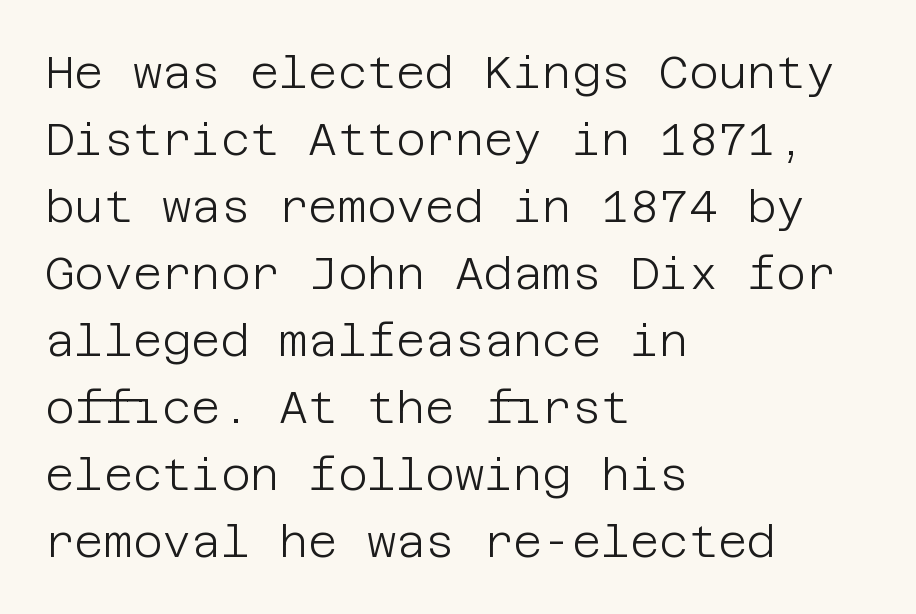
{"serif": "no", "italic": "no", "bold": "no", "weight": "light", "width": "normal", "stroke_contrast": "low", "x_height": "large", "underline": "no", "align": "left", "line_spacing": "normal", "line_spacing_ratio": 1.49, "letter_spacing": "normal", "letter_spacing_em": 0.0, "glyph_px": 45}
